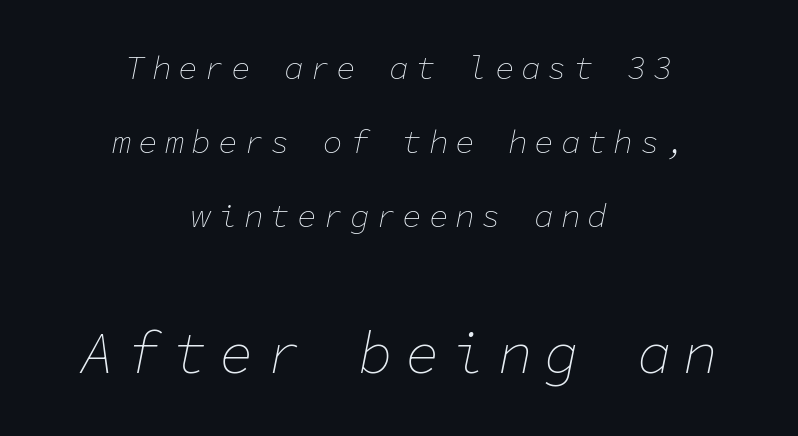
The image shows 58 px thin type, italic (leaning right), monospaced; set centered, loose line spacing (2.25x), unusually wide letter spacing (+0.2 em), not underlined; the second (bottom) block is 1.76x larger; low stroke contrast and a medium x-height.
